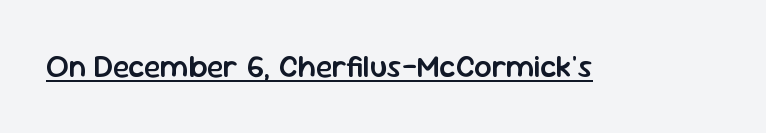
The image shows 31 px semibold sans-serif type, upright; set normal letter spacing, underlined; low stroke contrast and a medium x-height.
